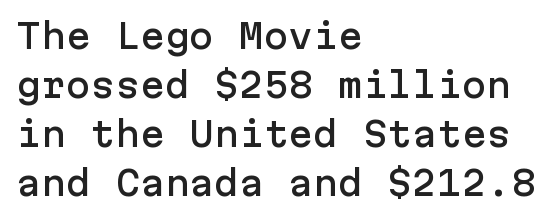
The image shows 33 px sans-serif type, upright; set left-aligned, normal line spacing (1.48x), normal letter spacing, not underlined; low stroke contrast and a medium x-height.
